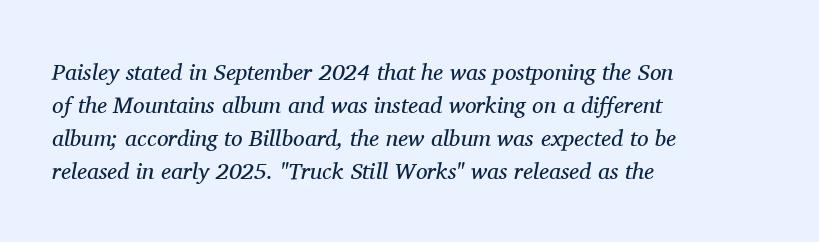
The image shows 23 px text type, italic (leaning right); set left-aligned, normal line spacing (1.43x), normal letter spacing, not underlined.
